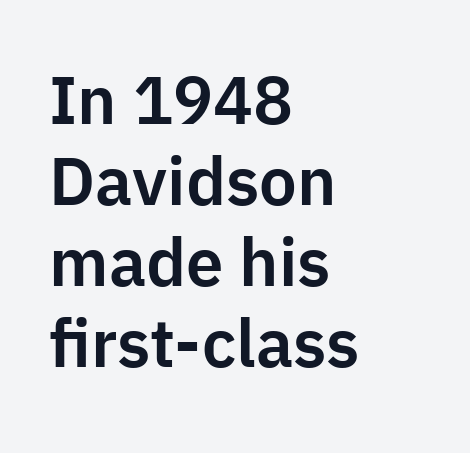
Q: Is the text italic (slanted)? A: No, it is upright.
Q: Is the typeface a serif or a sans-serif typeface? A: Sans-serif.
Q: Is the text underlined? A: No.
Q: How is the paragraph aligned? A: Left-aligned.
Q: Is the spacing between letters normal or unusually wide? A: Normal.
Q: Width (condensed, normal, or wide)? A: Normal.
Q: Stroke contrast? A: Low.
Q: x-height? A: Medium.
Q: Monospaced? A: No.
